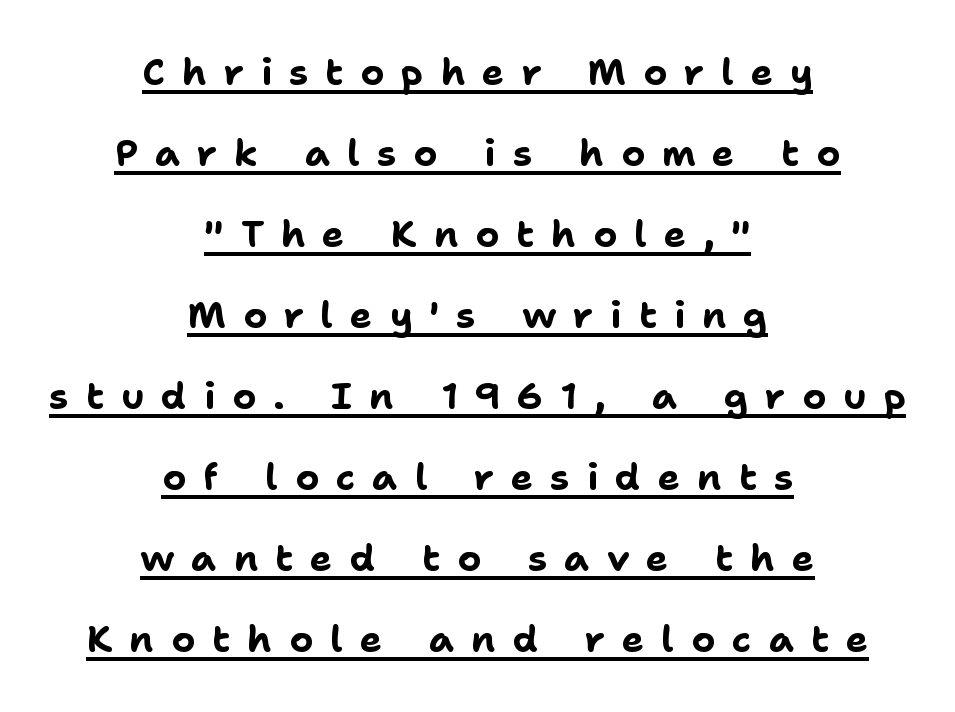
The image shows 37 px bold sans-serif type, upright; set centered, loose line spacing (2.19x), unusually wide letter spacing (+0.46 em), underlined; low stroke contrast and a medium x-height.
